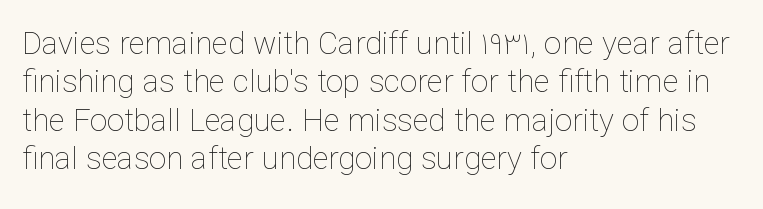
In terms of letterspacing, this is plain default setting. The space directly below the letters is spotless. The typography opts for an upright posture over an oblique one. A student would call this left alignment; a typographer would say flush left, rag right. This is not heavy type; no bold has been used. Varying glyph widths throughout — classic text-font behaviour.
